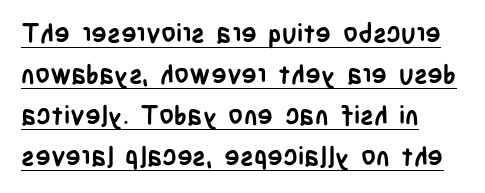
Q: Is the text bold? A: Yes.
Q: Is the text italic (slanted)? A: No, it is upright.
Q: Is the text underlined? A: Yes.
Q: How is the paragraph aligned? A: Left-aligned.
Q: Is the spacing between letters normal or unusually wide? A: Normal.
Q: Is the spacing between lines tight, normal or loose? A: Normal.
